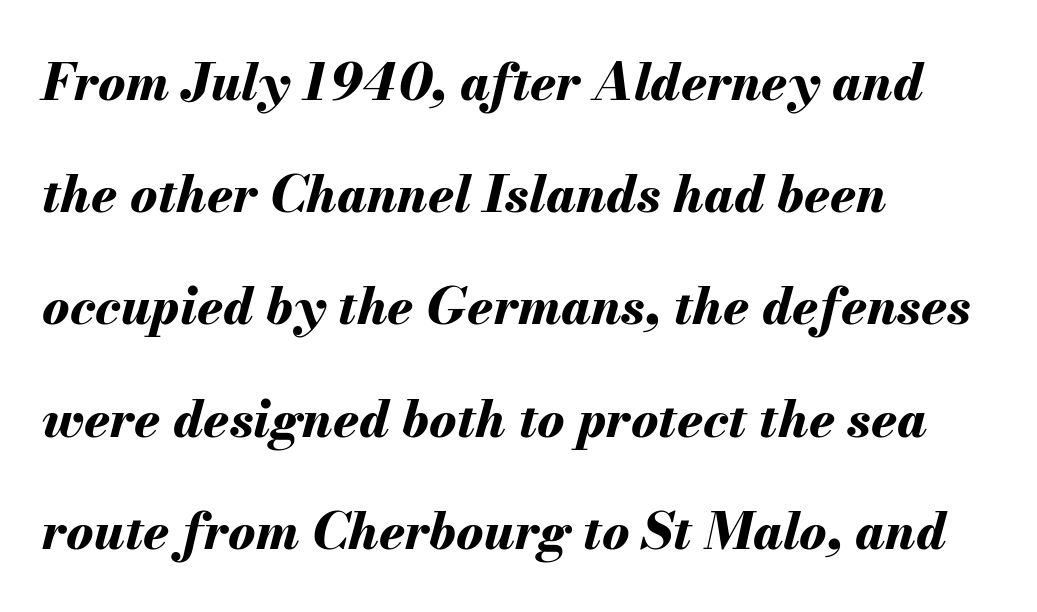
The image shows 51 px bold type, italic (leaning right); set left-aligned, loose line spacing (2.2x), normal letter spacing, not underlined; medium stroke contrast and a small x-height.
